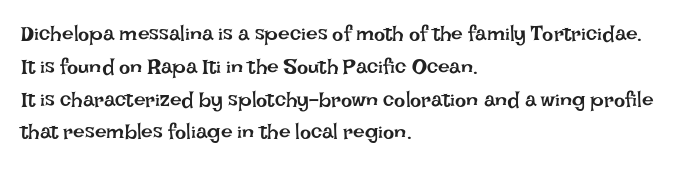
{"italic": "no", "bold": "no", "underline": "no", "align": "left", "line_spacing": "normal", "line_spacing_ratio": 1.56, "letter_spacing": "normal", "letter_spacing_em": 0.0, "glyph_px": 21}
